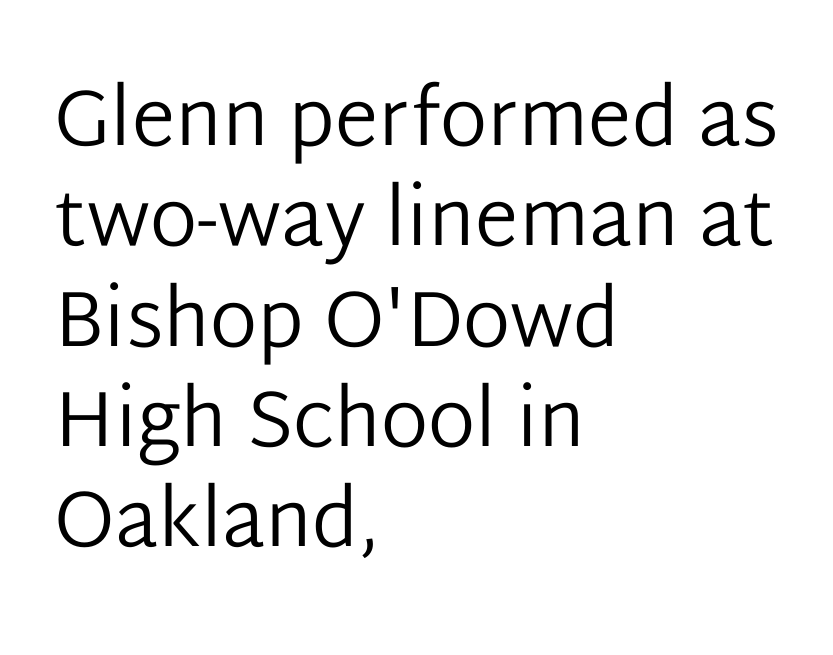
The passage shown is not underscored anywhere. The face used here is proportionally spaced, like ordinary book or web type. Students, note that the glyphs here touch the page at normal intervals. The line-height multiplier appears to be the usual default. The compositor pushed each line to the left boundary.
